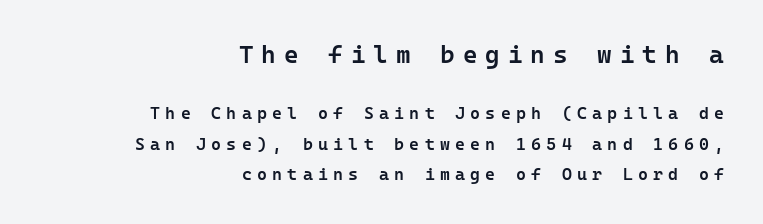
Q: Is the text bold? A: Semi-bold.
Q: Is the text italic (slanted)? A: No, it is upright.
Q: Is the text underlined? A: No.
Q: How is the paragraph aligned? A: Right-aligned.
Q: Is the spacing between letters normal or unusually wide? A: Unusually wide.
Q: Which block of text is set in a larger size, the first (top) or the second (bottom)? A: The first (top) one.
